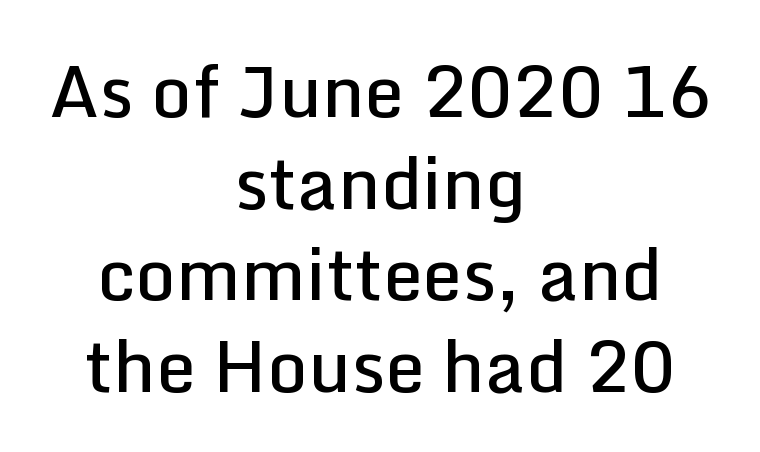
{"serif": "no", "italic": "no", "bold": "semi", "weight": "semibold", "width": "normal", "stroke_contrast": "low", "x_height": "medium", "monospaced": "no", "underline": "no", "align": "center", "line_spacing": "normal", "line_spacing_ratio": 1.29, "letter_spacing": "normal", "letter_spacing_em": 0.0, "glyph_px": 71}
